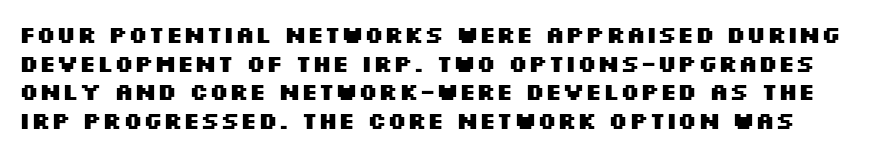
Q: Is the text bold? A: Yes.
Q: Is the text italic (slanted)? A: No, it is upright.
Q: Is the text underlined? A: No.
Q: Is the spacing between letters normal or unusually wide? A: Normal.
